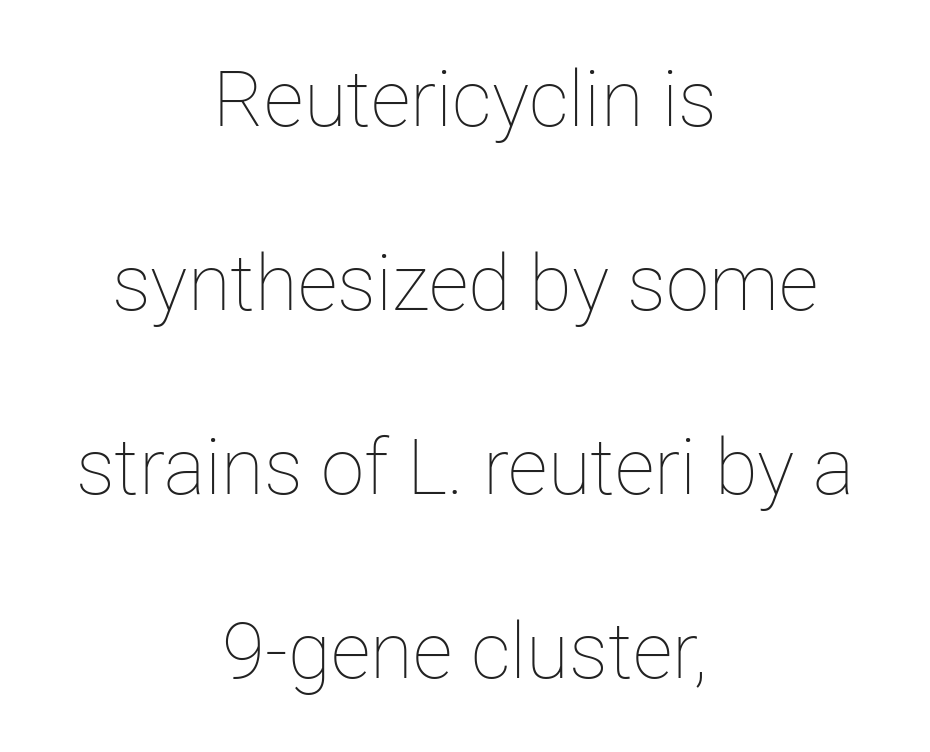
The image shows 78 px thin type, upright; set centered, loose line spacing (2.36x), normal letter spacing, not underlined; low stroke contrast and a medium x-height.
